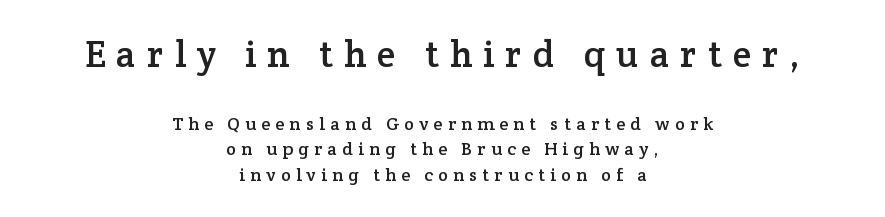
Observe the wide spacing: letters keep a clear distance from each other. A typesetter would mark this as roman, not italic. The text block is weighted toward neither margin, spreading evenly from the middle. The foot of each line stays bare and open. Serifs: yes, visible at the terminals of the letterforms.
